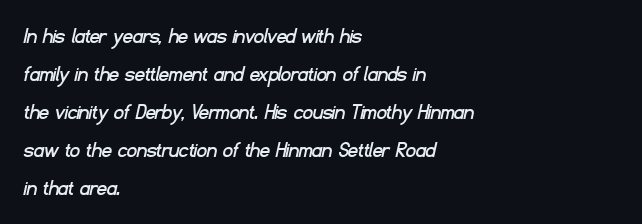
Q: Is the text underlined? A: No.
Q: How is the paragraph aligned? A: Left-aligned.
Q: Is the spacing between letters normal or unusually wide? A: Normal.
Q: Is the spacing between lines tight, normal or loose? A: Normal.
